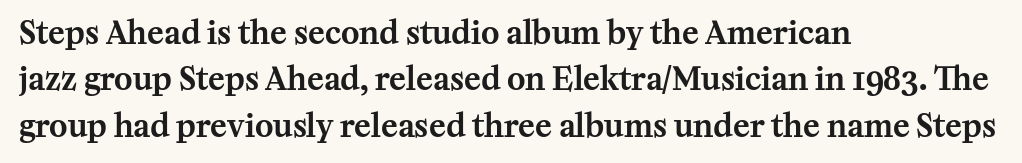
{"serif": "yes", "italic": "no", "width": "normal", "stroke_contrast": "medium", "x_height": "medium", "monospaced": "no", "underline": "no", "align": "left", "line_spacing": "normal", "line_spacing_ratio": 1.5, "letter_spacing": "normal", "letter_spacing_em": 0.0, "glyph_px": 31}
